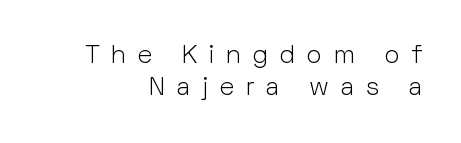
Alignment: flush right. Nobody drew a line under any word here. A typesetter would mark this as roman, not italic. Compared with typical paragraphs, the rows here are spaced about the same.
